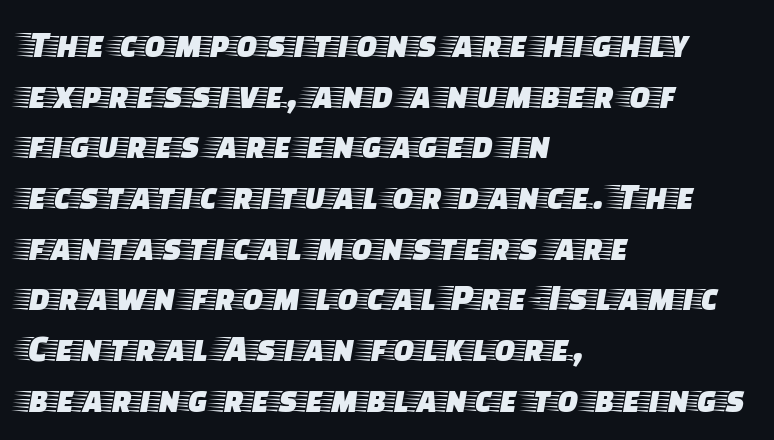
The face used here is rendered with its standard letterfit. Glance below the letters and you will spot only blank space. The glyphs in this specimen are seriffed. Is there much room between lines? A standard amount, neither cramped nor airy. Visually the block forms a straight wall on the left and a jagged coastline on the right.
